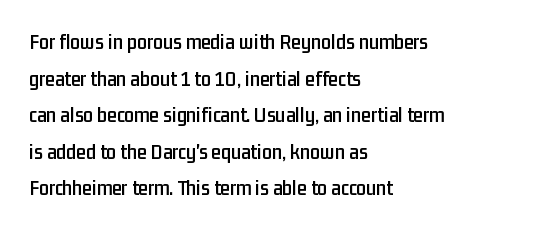
{"italic": "no", "underline": "no", "align": "left", "line_spacing": "normal", "line_spacing_ratio": 1.66, "letter_spacing": "normal", "letter_spacing_em": 0.0, "glyph_px": 22}
